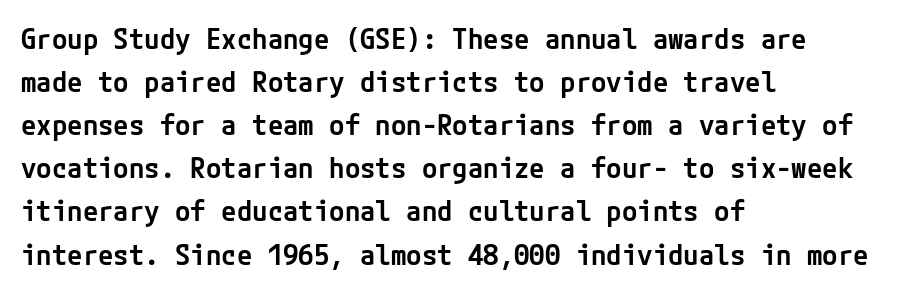
The image shows 28 px semibold sans-serif type, upright; set left-aligned, normal line spacing (1.54x), normal letter spacing, not underlined; low stroke contrast and a medium x-height.
